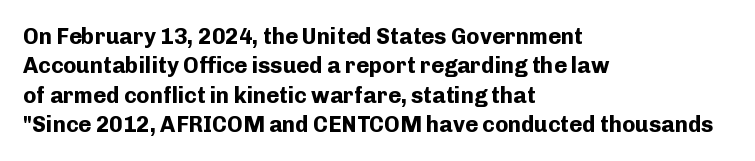
The image shows 22 px bold type, upright; set left-aligned, normal line spacing (1.33x), normal letter spacing, not underlined.
